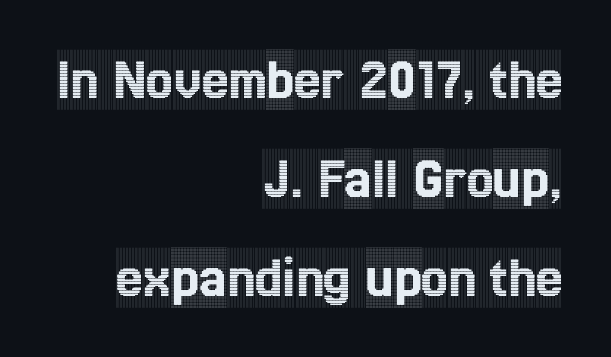
{"serif": "yes", "italic": "no", "width": "condensed", "x_height": "large", "monospaced": "no", "underline": "no", "align": "right", "line_spacing": "normal", "line_spacing_ratio": 1.65, "letter_spacing": "normal", "letter_spacing_em": 0.0, "glyph_px": 60}
